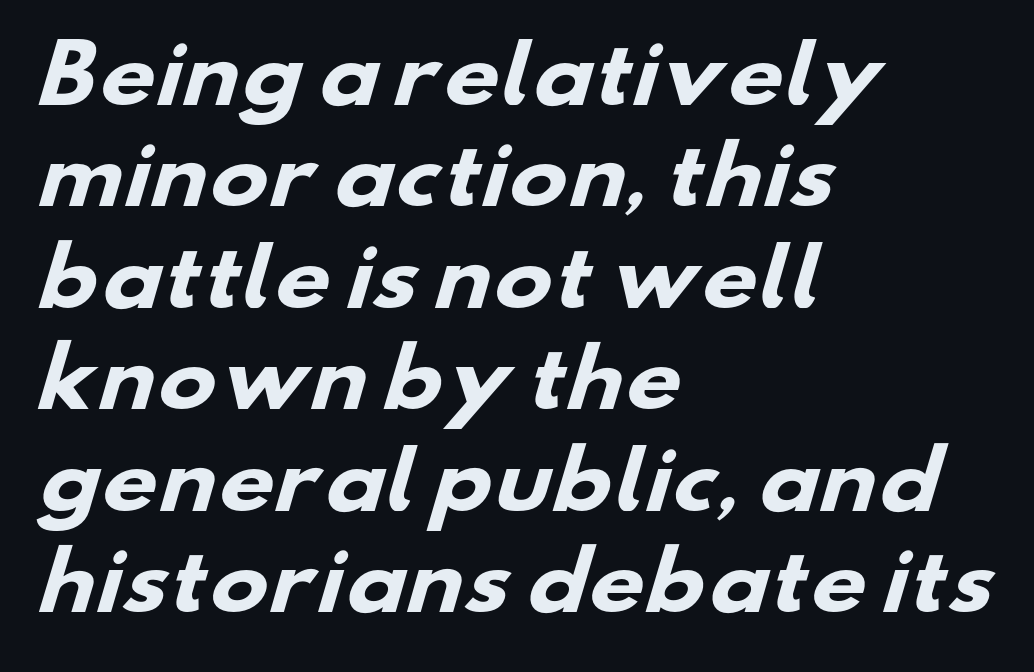
{"serif": "no", "bold": "yes", "weight": "heavy", "width": "wide", "stroke_contrast": "low", "x_height": "small", "monospaced": "no", "underline": "no", "align": "left", "line_spacing": "normal", "line_spacing_ratio": 1.3, "letter_spacing": "normal", "letter_spacing_em": 0.0, "glyph_px": 78}
